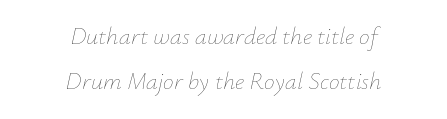
The image shows 24 px text type, italic (leaning right); set centered, line spacing 1.89x, normal letter spacing, not underlined.
